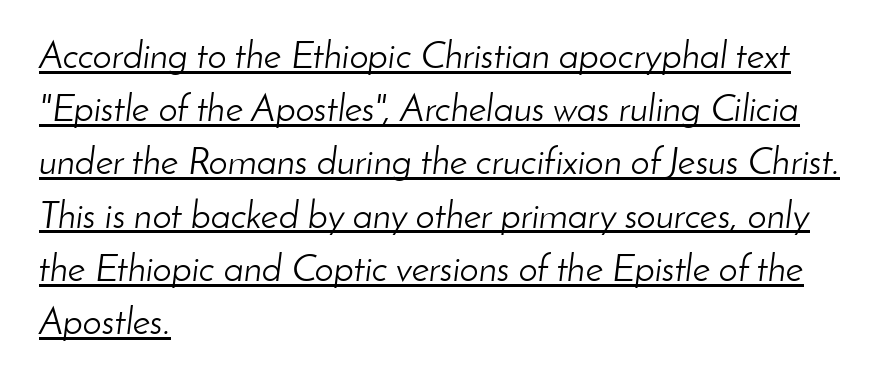
{"italic": "yes", "lean": "right", "slant_degrees": 8, "bold": "no", "weight": "light", "width": "normal", "stroke_contrast": "low", "x_height": "small", "monospaced": "no", "underline": "yes", "align": "left", "line_spacing": "normal", "line_spacing_ratio": 1.4, "letter_spacing": "normal", "letter_spacing_em": 0.0, "glyph_px": 38}
